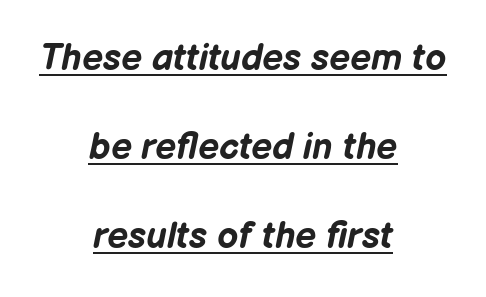
{"italic": "yes", "lean": "right", "slant_degrees": 12, "bold": "yes", "weight": "bold", "width": "normal", "stroke_contrast": "low", "x_height": "medium", "monospaced": "no", "underline": "yes", "align": "center", "line_spacing": "loose", "line_spacing_ratio": 2.41, "letter_spacing": "normal", "letter_spacing_em": 0.0, "glyph_px": 37}
